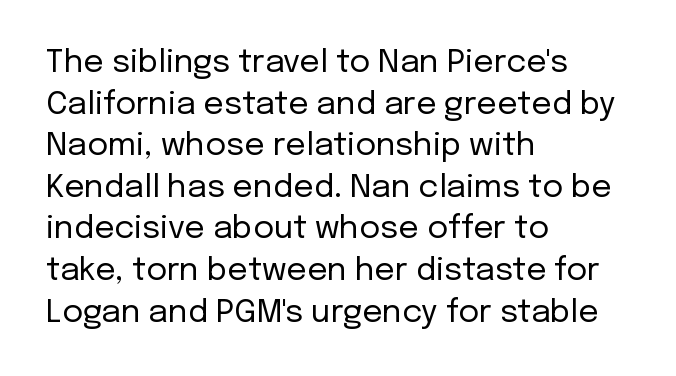
The image shows 32 px regular-weight sans-serif type, upright; set left-aligned, normal line spacing (1.3x), normal letter spacing, not underlined; low stroke contrast and a medium x-height.
